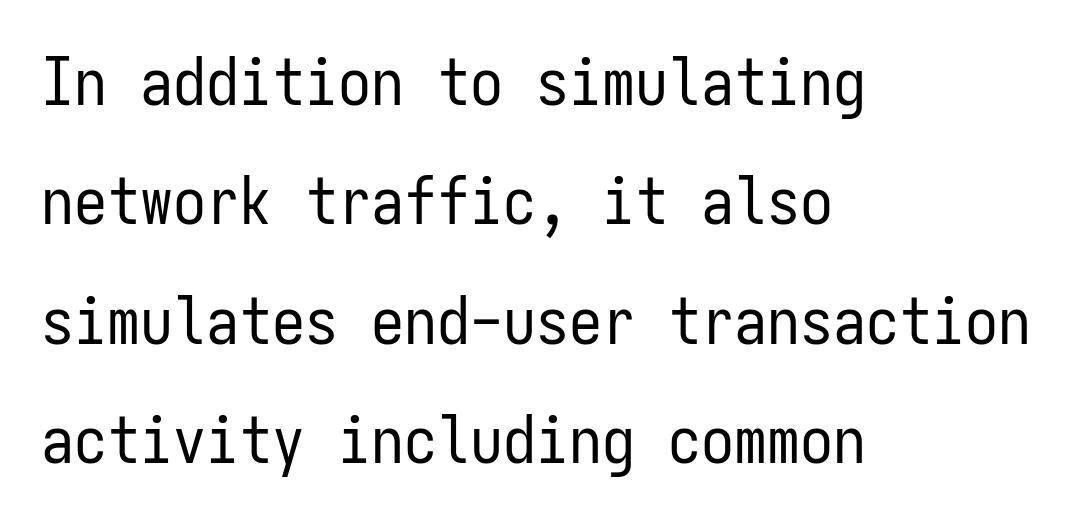
The image shows 66 px regular-weight, condensed sans-serif type, upright, monospaced; set left-aligned, line spacing 1.81x, normal letter spacing, not underlined; low stroke contrast and a medium x-height.
